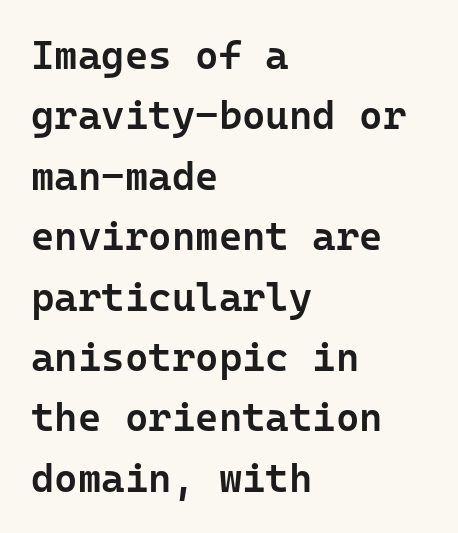
{"serif": "no", "italic": "no", "bold": "semi", "weight": "semibold", "width": "normal", "stroke_contrast": "low", "x_height": "medium", "underline": "no", "align": "left", "line_spacing": "normal", "line_spacing_ratio": 1.51, "letter_spacing": "normal", "letter_spacing_em": 0.0, "glyph_px": 40}
